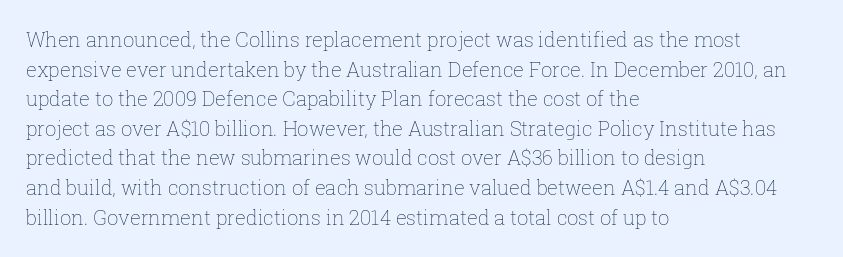
The image shows 20 px text type, upright; set left-aligned, normal line spacing (1.48x), normal letter spacing, not underlined.
